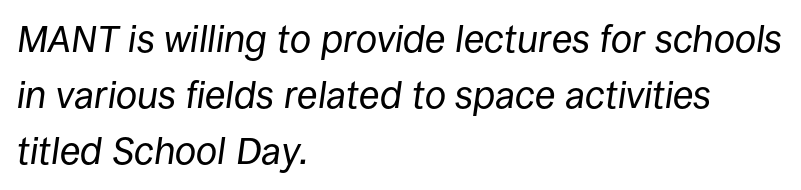
Q: Is the text bold? A: No.
Q: Is the text italic (slanted)? A: Yes, it leans right by about 8 degrees.
Q: Is the text underlined? A: No.
Q: How is the paragraph aligned? A: Left-aligned.
Q: Is the spacing between letters normal or unusually wide? A: Normal.
Q: Is the spacing between lines tight, normal or loose? A: Normal.
Q: Width (condensed, normal, or wide)? A: Normal.
Q: Stroke contrast? A: Low.
Q: x-height? A: Large.
Q: Monospaced? A: No.
